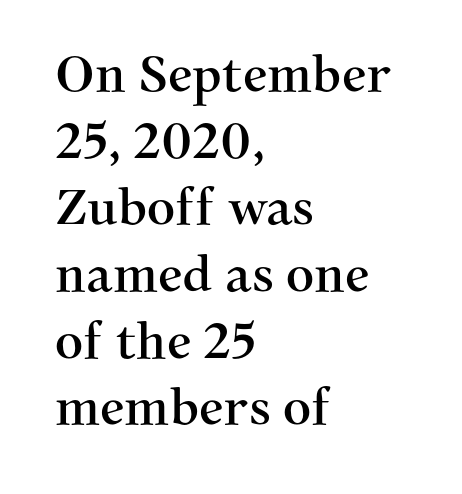
Q: Is the text italic (slanted)? A: No, it is upright.
Q: Is the typeface a serif or a sans-serif typeface? A: Serif.
Q: Is the text underlined? A: No.
Q: How is the paragraph aligned? A: Left-aligned.
Q: Is the spacing between letters normal or unusually wide? A: Normal.
Q: Is the spacing between lines tight, normal or loose? A: Normal.
Q: Width (condensed, normal, or wide)? A: Normal.
Q: Stroke contrast? A: Medium.
Q: x-height? A: Medium.
Q: Monospaced? A: No.
